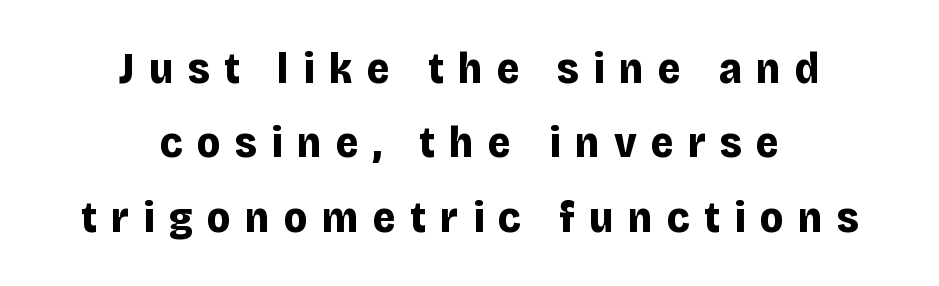
{"serif": "no", "italic": "no", "bold": "yes", "weight": "bold", "width": "normal", "stroke_contrast": "low", "x_height": "large", "monospaced": "no", "underline": "no", "align": "center", "line_spacing": "normal", "line_spacing_ratio": 1.69, "letter_spacing": "wide", "letter_spacing_em": 0.33, "glyph_px": 44}
